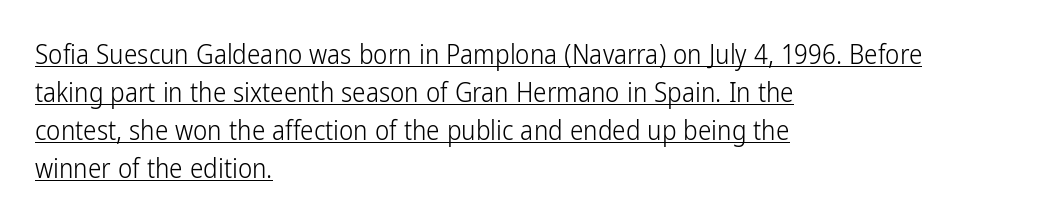
Q: Is the text bold? A: No.
Q: Is the text italic (slanted)? A: No, it is upright.
Q: Is the text underlined? A: Yes.
Q: How is the paragraph aligned? A: Left-aligned.
Q: Is the spacing between letters normal or unusually wide? A: Normal.
Q: Is the spacing between lines tight, normal or loose? A: Normal.
